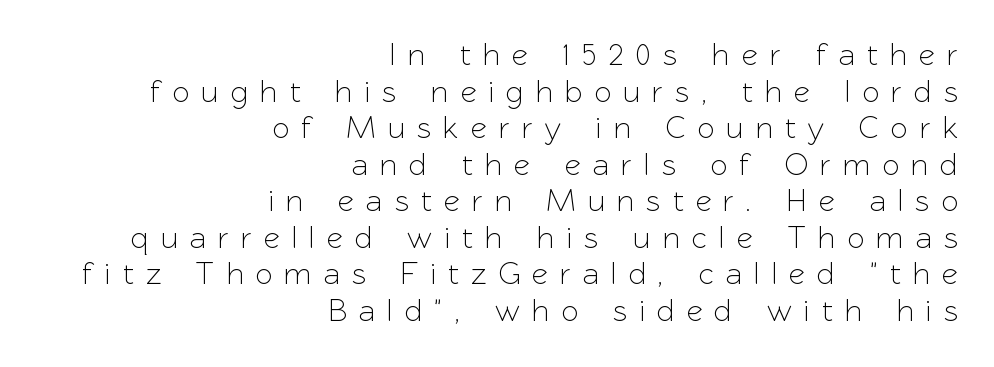
The image shows 31 px sans-serif type, upright; set right-aligned, line spacing 1.18x, unusually wide letter spacing (+0.42 em), not underlined; low stroke contrast and a medium x-height.
